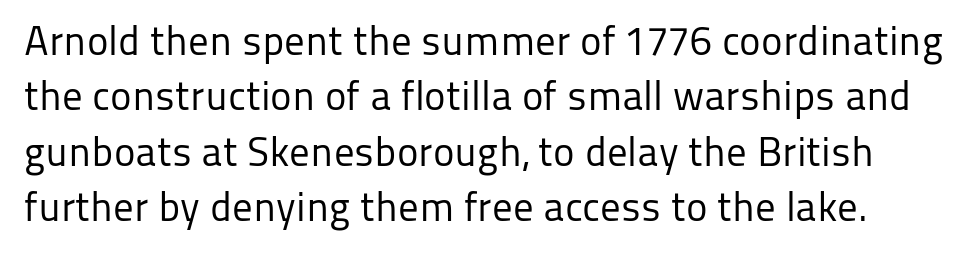
{"serif": "no", "italic": "no", "bold": "no", "weight": "regular", "width": "normal", "stroke_contrast": "low", "x_height": "medium", "monospaced": "no", "underline": "no", "line_spacing": "normal", "line_spacing_ratio": 1.35, "letter_spacing": "normal", "letter_spacing_em": 0.0, "glyph_px": 41}
